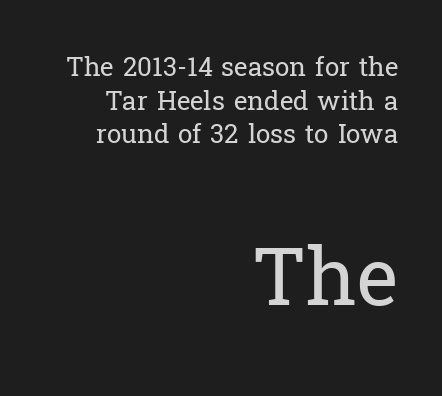
Q: Is the text bold? A: No.
Q: Is the text italic (slanted)? A: No, it is upright.
Q: Is the typeface a serif or a sans-serif typeface? A: Serif.
Q: Is the text underlined? A: No.
Q: How is the paragraph aligned? A: Right-aligned.
Q: Is the spacing between letters normal or unusually wide? A: Normal.
Q: Is the spacing between lines tight, normal or loose? A: Normal.
Q: Which block of text is set in a larger size, the first (top) or the second (bottom)? A: The second (bottom) one.
Q: Width (condensed, normal, or wide)? A: Normal.
Q: Stroke contrast? A: Low.
Q: x-height? A: Medium.
Q: Monospaced? A: No.
